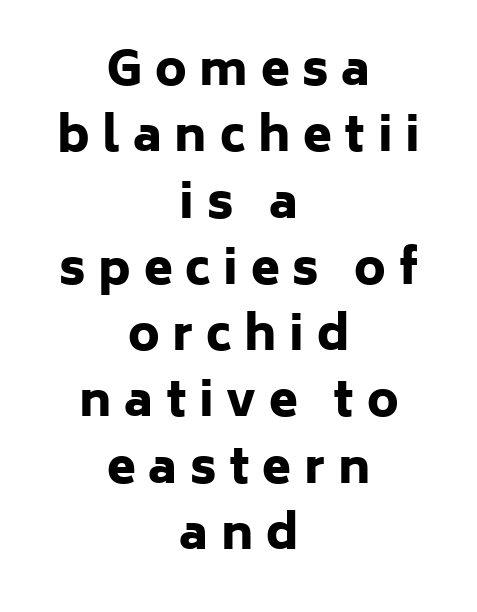
{"serif": "no", "italic": "no", "bold": "yes", "weight": "heavy", "width": "normal", "stroke_contrast": "low", "x_height": "medium", "monospaced": "no", "underline": "no", "align": "center", "line_spacing": "normal", "line_spacing_ratio": 1.41, "letter_spacing": "wide", "letter_spacing_em": 0.27, "glyph_px": 47}
